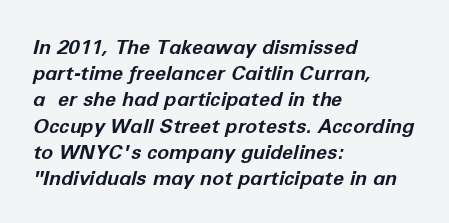
The image shows 20 px bold type, italic (leaning right); set left-aligned, normal line spacing (1.31x), normal letter spacing, not underlined.
